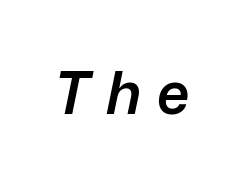
Q: Is the text bold? A: Semi-bold.
Q: Is the text italic (slanted)? A: Yes, it leans right by about 12 degrees.
Q: Is the text underlined? A: No.
Q: Is the spacing between letters normal or unusually wide? A: Unusually wide.
Q: Width (condensed, normal, or wide)? A: Normal.
Q: Stroke contrast? A: Low.
Q: x-height? A: Medium.
Q: Monospaced? A: No.
